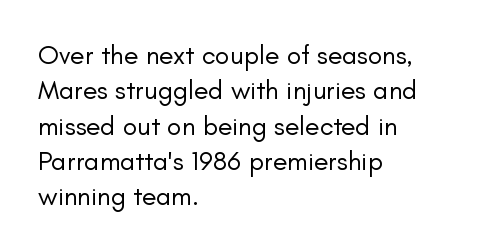
Q: Is the text bold? A: No.
Q: Is the text italic (slanted)? A: No, it is upright.
Q: Is the text underlined? A: No.
Q: How is the paragraph aligned? A: Left-aligned.
Q: Is the spacing between letters normal or unusually wide? A: Normal.
Q: Is the spacing between lines tight, normal or loose? A: Normal.
